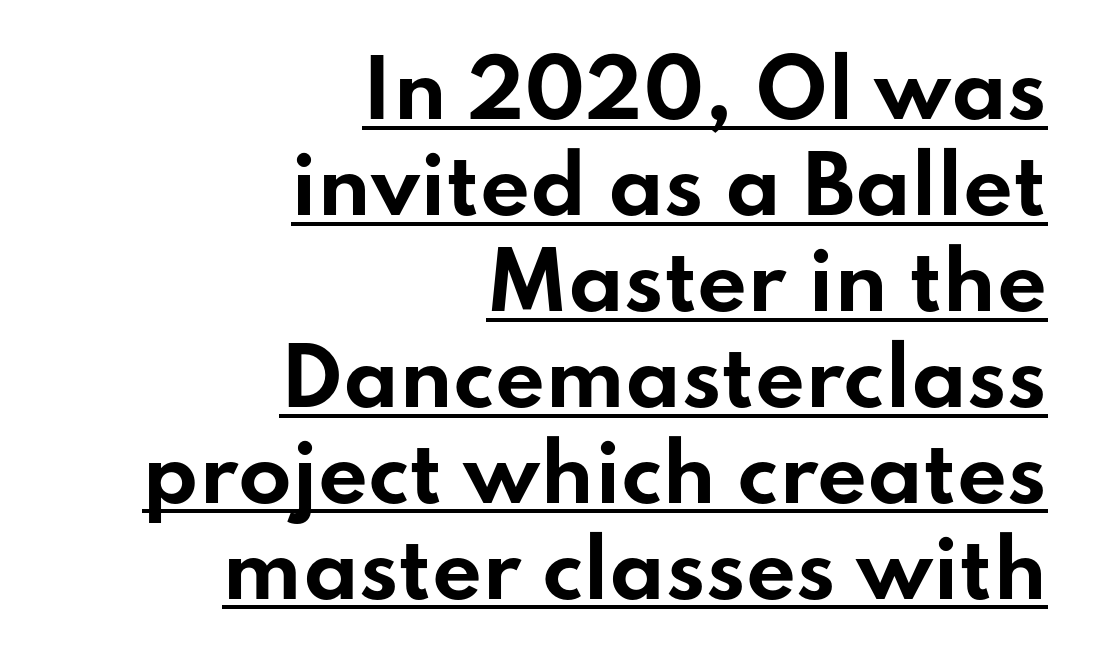
Q: Is the text bold? A: Yes.
Q: Is the text italic (slanted)? A: No, it is upright.
Q: Is the typeface a serif or a sans-serif typeface? A: Sans-serif.
Q: Is the text underlined? A: Yes.
Q: How is the paragraph aligned? A: Right-aligned.
Q: Is the spacing between letters normal or unusually wide? A: Normal.
Q: Width (condensed, normal, or wide)? A: Wide.
Q: Stroke contrast? A: Low.
Q: x-height? A: Small.
Q: Monospaced? A: No.
